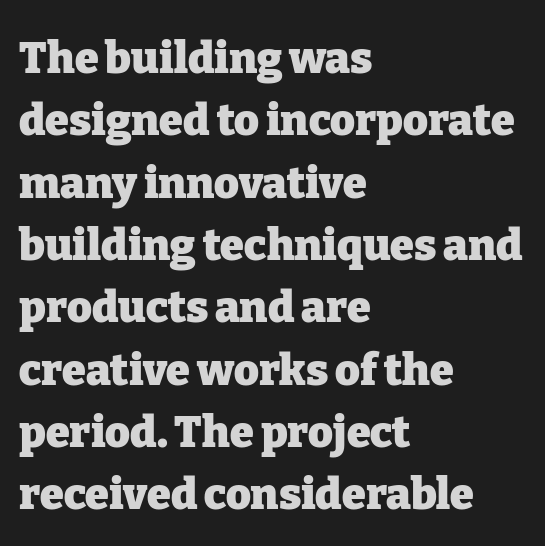
The image shows 43 px heavy serif type, upright; set left-aligned, normal line spacing (1.45x), normal letter spacing, not underlined; low stroke contrast and a medium x-height.
